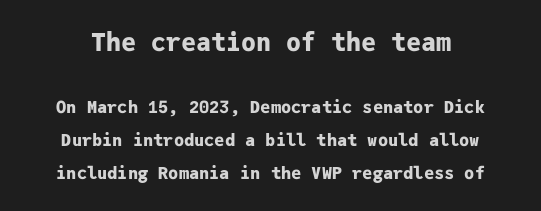
The image shows 25 px bold type, upright; set loose line spacing (1.95x), normal letter spacing, not underlined; the first (top) block is 1.47x larger.
